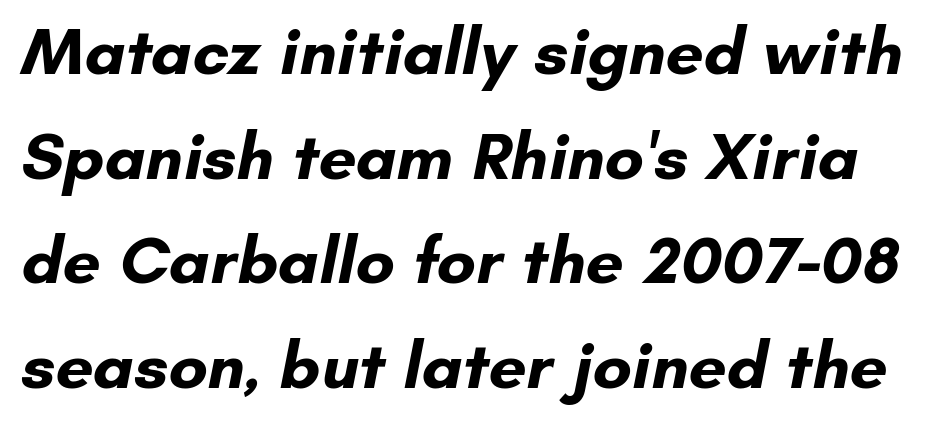
{"serif": "no", "bold": "yes", "weight": "bold", "width": "normal", "stroke_contrast": "low", "x_height": "small", "monospaced": "no", "underline": "no", "line_spacing": "normal", "line_spacing_ratio": 1.56, "letter_spacing": "normal", "letter_spacing_em": 0.0, "glyph_px": 67}
